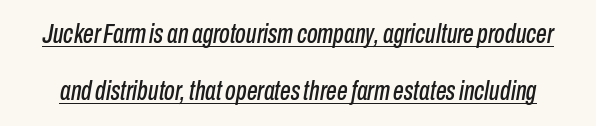
Q: Is the text italic (slanted)? A: Yes, it leans right by about 10 degrees.
Q: Is the text underlined? A: Yes.
Q: Is the spacing between letters normal or unusually wide? A: Normal.
Q: Is the spacing between lines tight, normal or loose? A: Loose.
